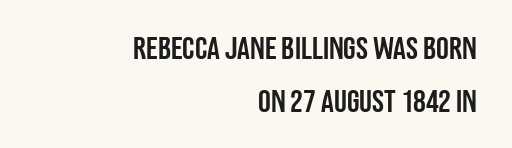
Q: Is the text italic (slanted)? A: No, it is upright.
Q: Is the typeface a serif or a sans-serif typeface? A: Sans-serif.
Q: Is the text underlined? A: No.
Q: How is the paragraph aligned? A: Right-aligned.
Q: Is the spacing between letters normal or unusually wide? A: Normal.
Q: Is the spacing between lines tight, normal or loose? A: Normal.
Q: Width (condensed, normal, or wide)? A: Condensed.
Q: Stroke contrast? A: Low.
Q: x-height? A: Large.
Q: Monospaced? A: No.
